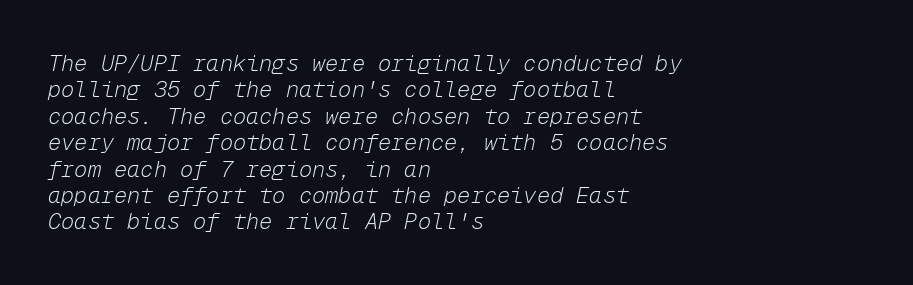
{"italic": "yes", "lean": "right", "slant_degrees": 12, "bold": "no", "underline": "no", "align": "left", "line_spacing_ratio": 1.2, "letter_spacing": "normal", "letter_spacing_em": 0.0, "glyph_px": 22}
